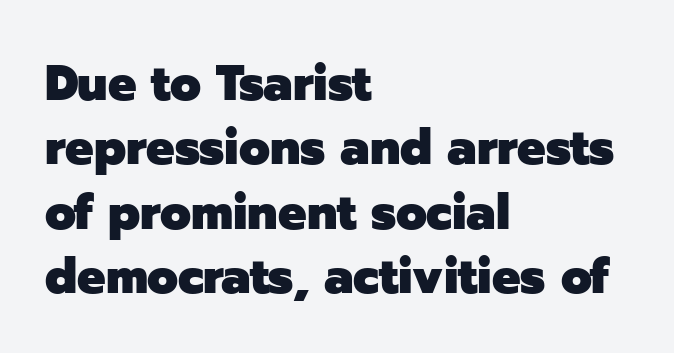
Q: Is the text bold? A: Yes.
Q: Is the text italic (slanted)? A: No, it is upright.
Q: Is the typeface a serif or a sans-serif typeface? A: Sans-serif.
Q: Is the text underlined? A: No.
Q: How is the paragraph aligned? A: Left-aligned.
Q: Is the spacing between letters normal or unusually wide? A: Normal.
Q: Is the spacing between lines tight, normal or loose? A: Normal.
Q: Width (condensed, normal, or wide)? A: Normal.
Q: Stroke contrast? A: Low.
Q: x-height? A: Medium.
Q: Monospaced? A: No.
